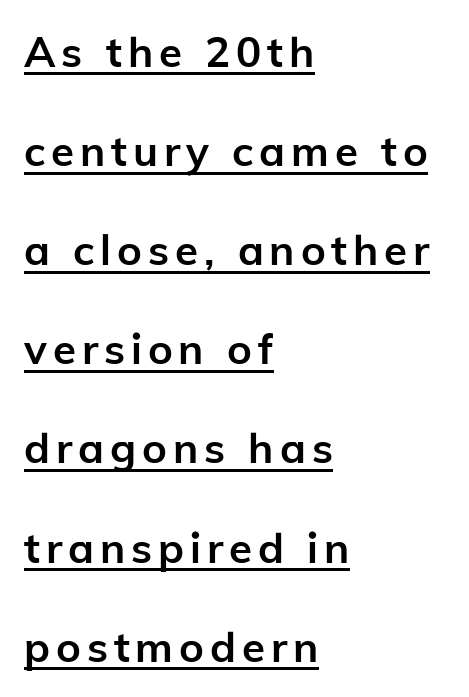
This sample is left-justified, so line endings fall wherever the words run out. Ascenders rise straight up at ninety degrees. Students, this is bold: see how much ink each stroke carries. Descenders here cross a horizontal rule under the line. The face used here is proportionally spaced, like ordinary book or web type. In terms of letterform style, serifs are entirely absent.
